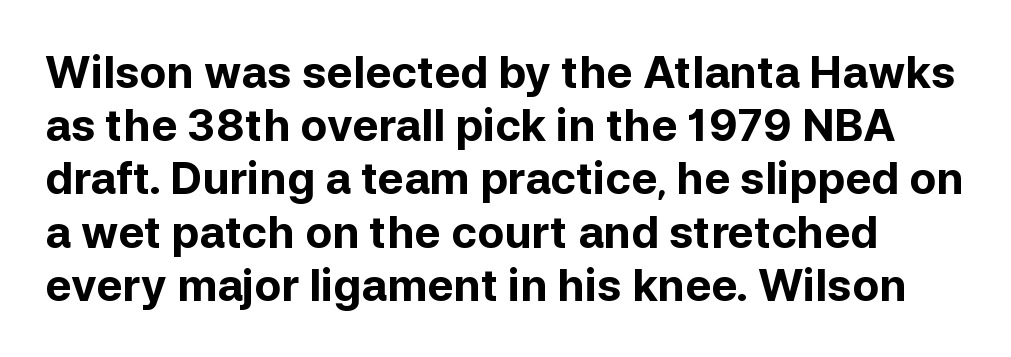
{"serif": "no", "italic": "no", "bold": "yes", "weight": "bold", "width": "normal", "stroke_contrast": "low", "x_height": "medium", "monospaced": "no", "underline": "no", "line_spacing_ratio": 1.21, "letter_spacing": "normal", "letter_spacing_em": 0.0, "glyph_px": 44}
